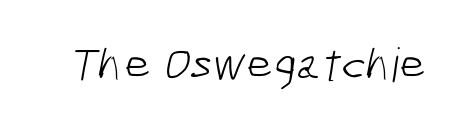
The image shows 47 px light, condensed sans-serif type; set normal letter spacing, not underlined; low stroke contrast and a medium x-height.
